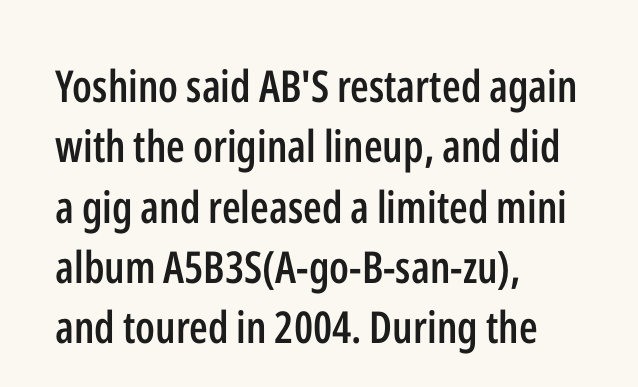
{"serif": "no", "italic": "no", "bold": "semi", "weight": "semibold", "width": "condensed", "stroke_contrast": "low", "x_height": "medium", "monospaced": "no", "underline": "no", "align": "left", "line_spacing": "normal", "line_spacing_ratio": 1.37, "letter_spacing": "normal", "letter_spacing_em": 0.0, "glyph_px": 44}
